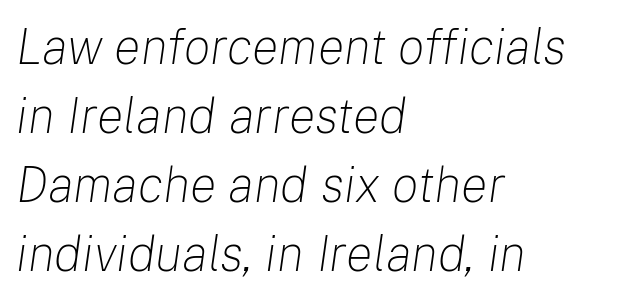
Stroke mass is kept to a normal reading level or below. The space directly below the letters is spotless. Varying glyph widths throughout — classic text-font behaviour. Does extra space separate the letters? No, they use regular spacing. The font's italic variant was chosen for this text.
